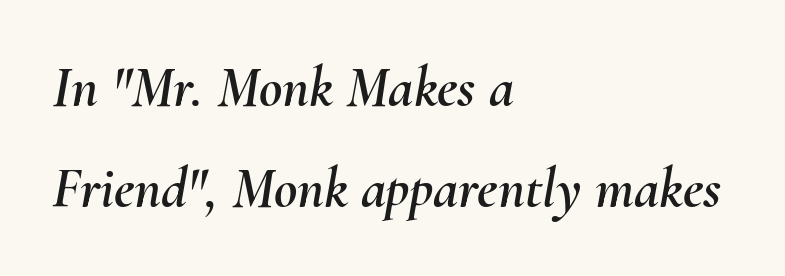
{"italic": "yes", "lean": "right", "slant_degrees": 10, "width": "normal", "stroke_contrast": "medium", "x_height": "small", "monospaced": "no", "underline": "no", "align": "left", "line_spacing_ratio": 1.78, "letter_spacing": "normal", "letter_spacing_em": 0.0, "glyph_px": 57}
